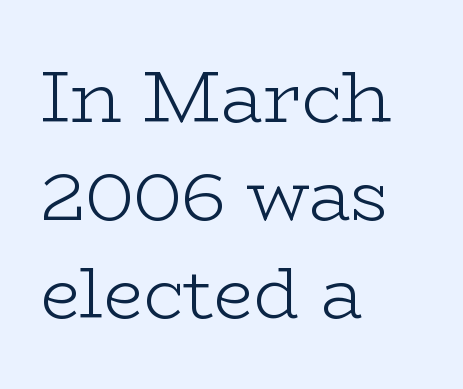
The image shows 72 px light, wide serif type, upright; set left-aligned, normal line spacing (1.36x), normal letter spacing, not underlined; low stroke contrast and a medium x-height.
